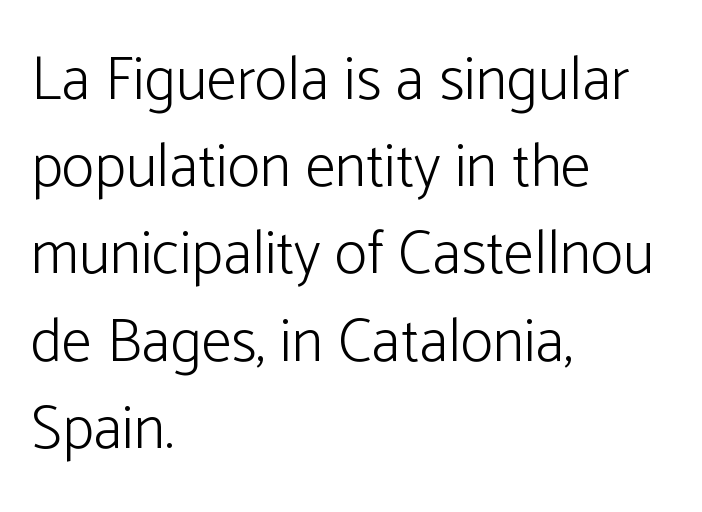
{"serif": "no", "italic": "no", "bold": "no", "weight": "light", "width": "normal", "stroke_contrast": "low", "x_height": "medium", "monospaced": "no", "underline": "no", "align": "left", "line_spacing": "normal", "line_spacing_ratio": 1.43, "letter_spacing": "normal", "letter_spacing_em": 0.0, "glyph_px": 61}
